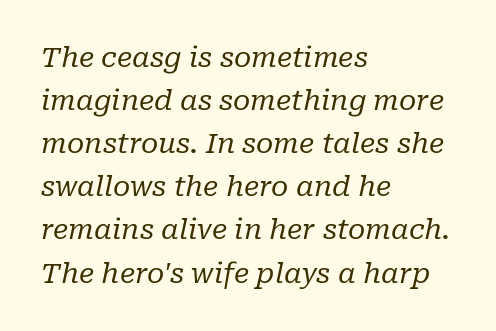
Q: Is the text bold? A: No.
Q: Is the text italic (slanted)? A: Yes, it leans right by about 10 degrees.
Q: Is the typeface a serif or a sans-serif typeface? A: Serif.
Q: Is the text underlined? A: No.
Q: How is the paragraph aligned? A: Left-aligned.
Q: Is the spacing between letters normal or unusually wide? A: Normal.
Q: Is the spacing between lines tight, normal or loose? A: Normal.
Q: Width (condensed, normal, or wide)? A: Normal.
Q: Stroke contrast? A: Low.
Q: x-height? A: Medium.
Q: Monospaced? A: No.
